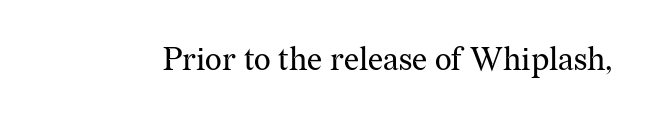
Q: Is the text bold? A: No.
Q: Is the text italic (slanted)? A: No, it is upright.
Q: Is the typeface a serif or a sans-serif typeface? A: Serif.
Q: Is the text underlined? A: No.
Q: Is the spacing between letters normal or unusually wide? A: Normal.
Q: Width (condensed, normal, or wide)? A: Normal.
Q: Stroke contrast? A: Medium.
Q: x-height? A: Medium.
Q: Monospaced? A: No.
